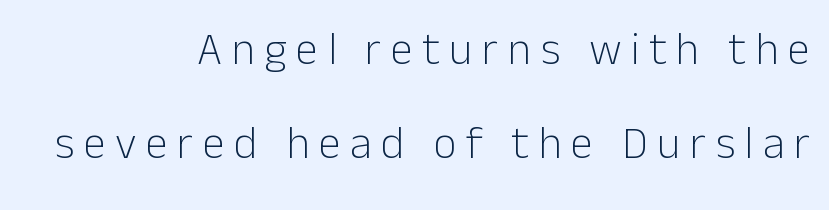
{"serif": "no", "italic": "no", "bold": "no", "weight": "light", "width": "normal", "stroke_contrast": "low", "x_height": "medium", "monospaced": "no", "underline": "no", "align": "right", "line_spacing": "loose", "line_spacing_ratio": 2.1, "letter_spacing": "wide", "letter_spacing_em": 0.21, "glyph_px": 45}
